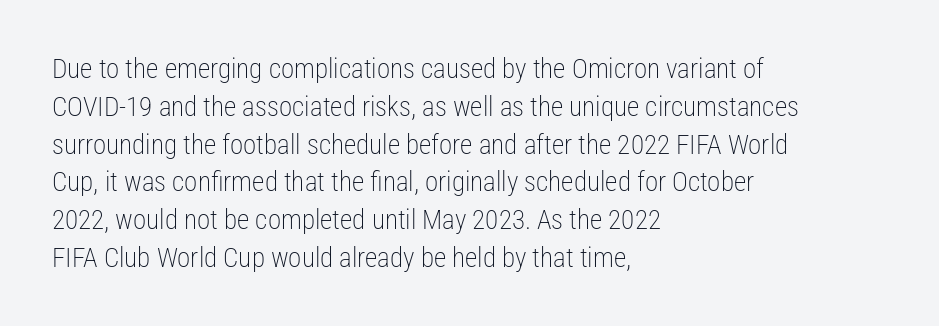
The image shows 27 px text type, upright; set left-aligned, normal line spacing (1.4x), normal letter spacing, not underlined.
